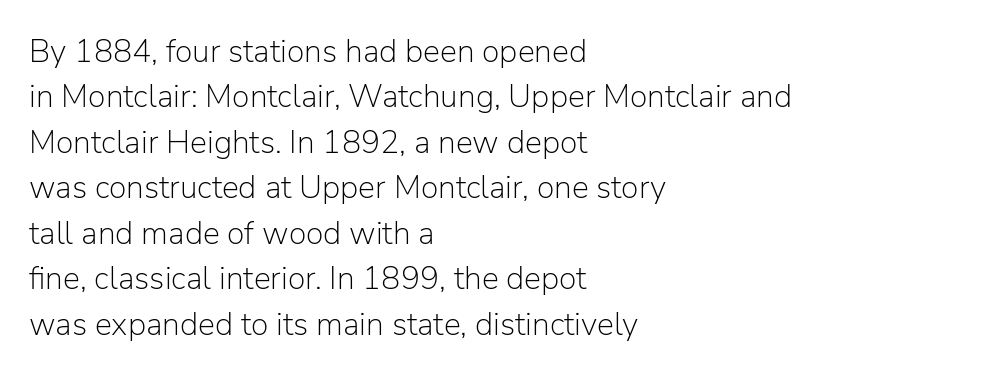
Decoration check: the copy has no underline. The rows are spaced the way most documents space them. Heft: none added — not bold. A roman cut, with each character standing at attention.
